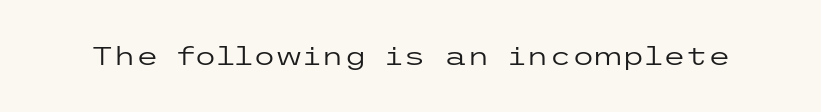
{"italic": "no", "bold": "no", "underline": "no", "letter_spacing": "normal", "letter_spacing_em": 0.0, "glyph_px": 26}
